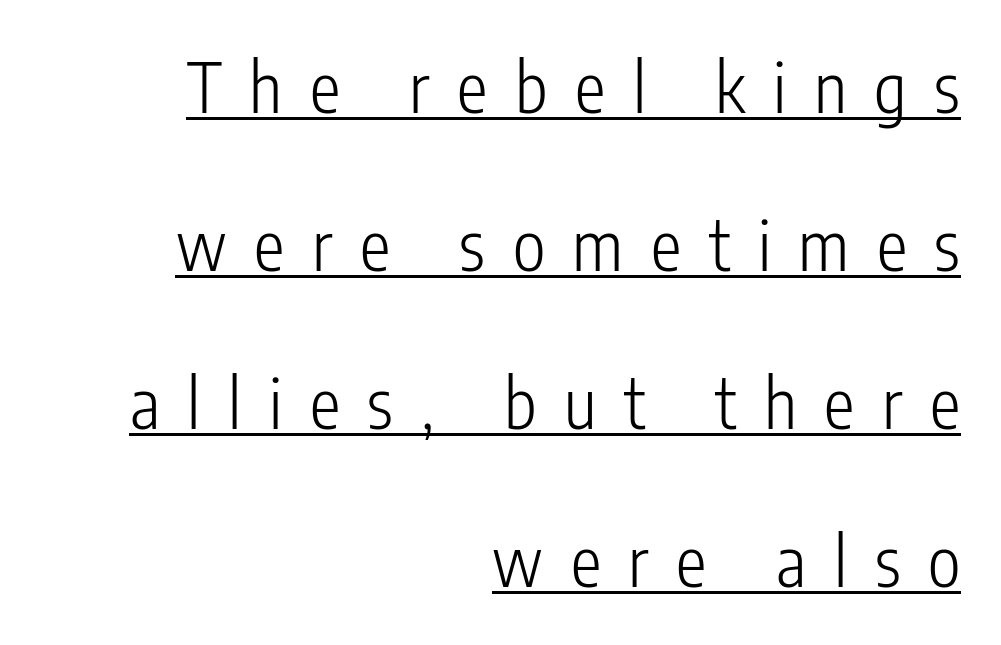
The image shows 69 px light, condensed sans-serif type, upright; set right-aligned, loose line spacing (2.29x), unusually wide letter spacing (+0.4 em), underlined; low stroke contrast and a medium x-height.
